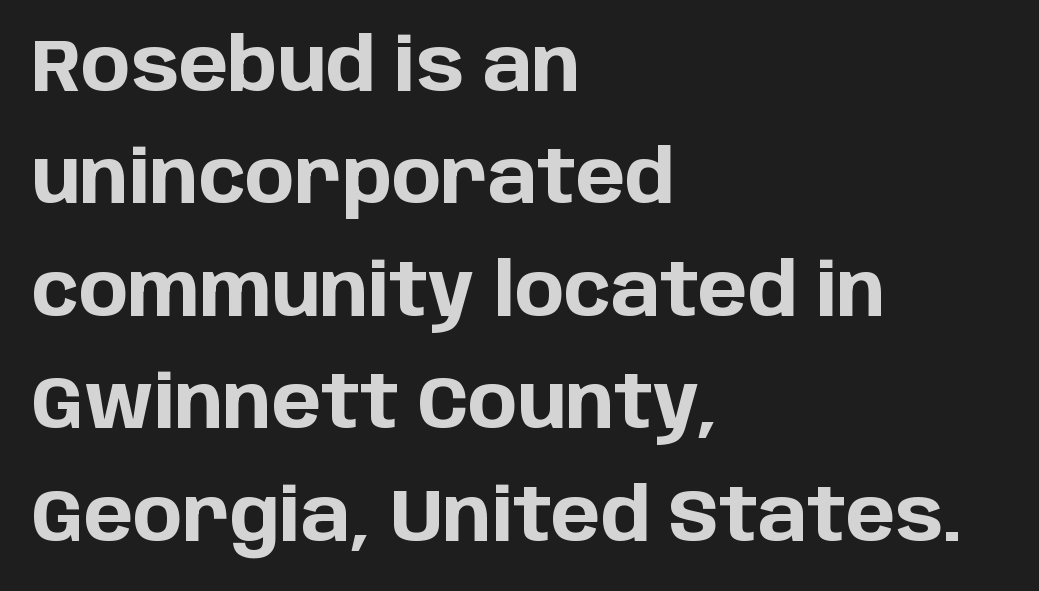
{"serif": "no", "italic": "no", "bold": "yes", "weight": "bold", "width": "normal", "stroke_contrast": "low", "x_height": "large", "monospaced": "no", "underline": "no", "align": "left", "line_spacing": "normal", "line_spacing_ratio": 1.52, "letter_spacing": "normal", "letter_spacing_em": 0.0, "glyph_px": 74}
